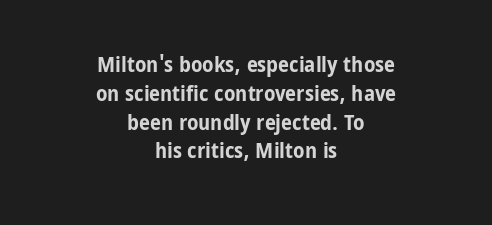
The image shows 22 px bold type, upright; set centered, normal line spacing (1.31x), normal letter spacing, not underlined.
